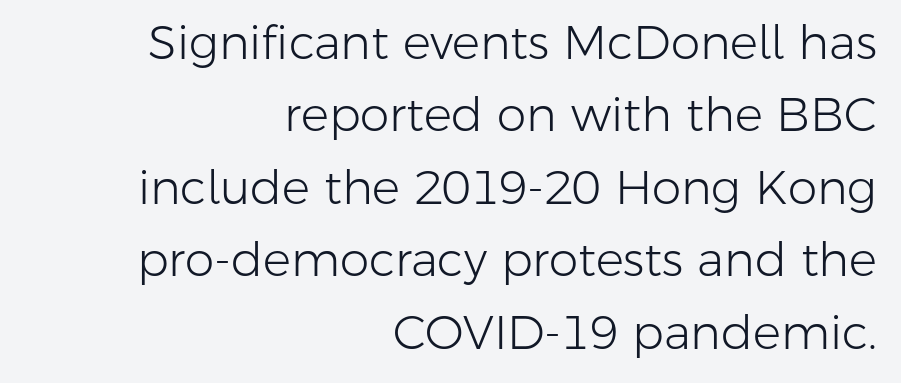
Does the leading feel generous? No, just average. What stands out about the letter spacing? Nothing — it is the standard amount. These glyphs show unthickened strokes, regular width or finer. Caption: multi-line text, flush right, ragged left. Each letter keeps its own natural width here, so spacing adapts to shape. The strip under each line holds only bare page.
